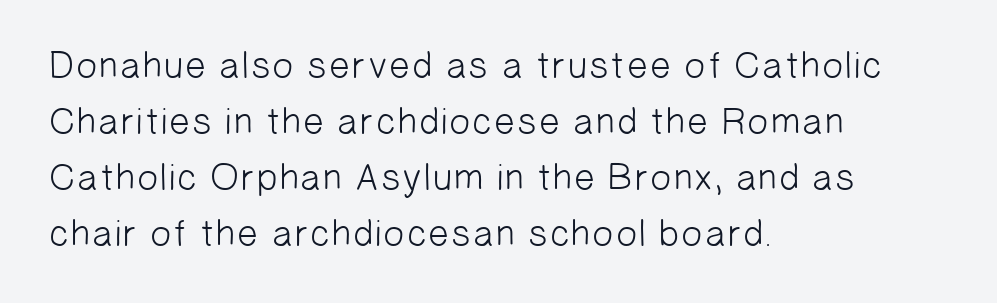
Q: Is the text bold? A: No.
Q: Is the typeface a serif or a sans-serif typeface? A: Sans-serif.
Q: Is the text underlined? A: No.
Q: How is the paragraph aligned? A: Left-aligned.
Q: Is the spacing between letters normal or unusually wide? A: Normal.
Q: Is the spacing between lines tight, normal or loose? A: Normal.
Q: Width (condensed, normal, or wide)? A: Normal.
Q: Stroke contrast? A: Low.
Q: x-height? A: Medium.
Q: Monospaced? A: No.
